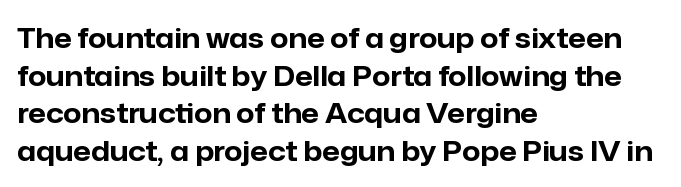
The image shows 28 px bold sans-serif type, upright; set left-aligned, normal line spacing (1.34x), normal letter spacing, not underlined; low stroke contrast and a medium x-height.
